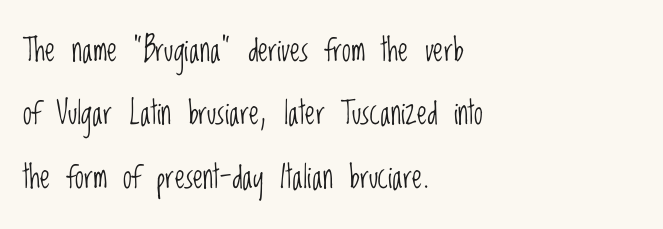
{"serif": "no", "italic": "no", "bold": "no", "weight": "light", "width": "condensed", "stroke_contrast": "low", "x_height": "large", "monospaced": "no", "underline": "no", "align": "left", "line_spacing": "loose", "line_spacing_ratio": 1.98, "letter_spacing": "normal", "letter_spacing_em": 0.0, "glyph_px": 32}
